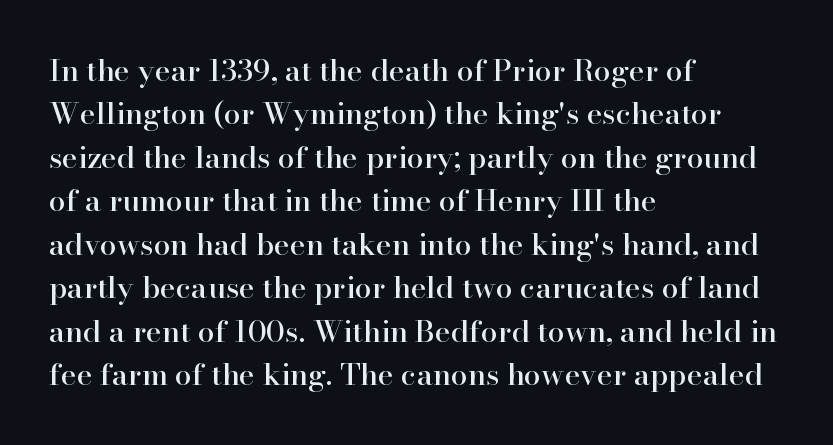
The horizontal fit of the characters is conventional and even. The face used here is proportionally spaced, like ordinary book or web type. Bare-footed words on every line. A typesetter would label this face a serif. The paragraph shown leans on its left margin.
